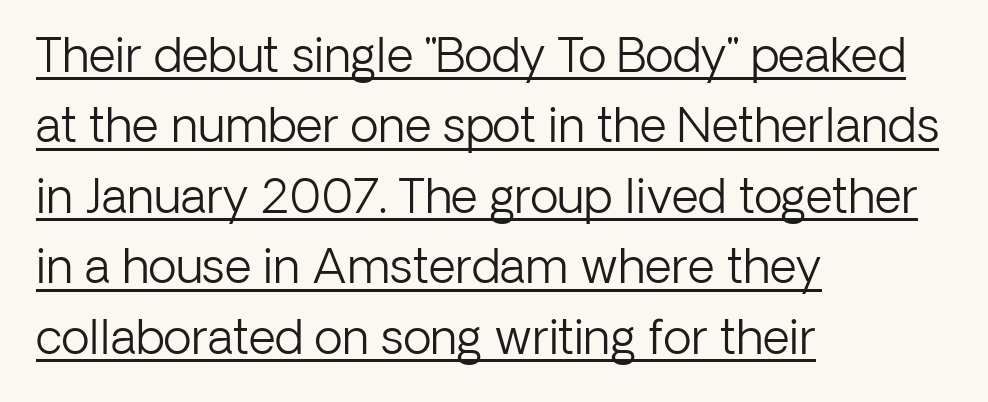
The image shows 47 px light sans-serif type, upright; set left-aligned, normal line spacing (1.5x), normal letter spacing, underlined; low stroke contrast and a medium x-height.
